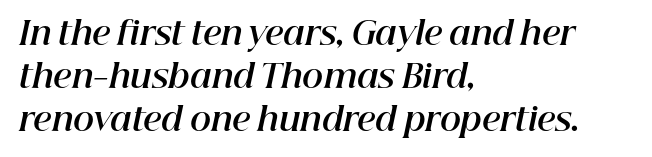
The image shows 32 px bold type, italic (leaning right); set left-aligned, normal line spacing (1.34x), normal letter spacing, not underlined; high stroke contrast and a medium x-height.
